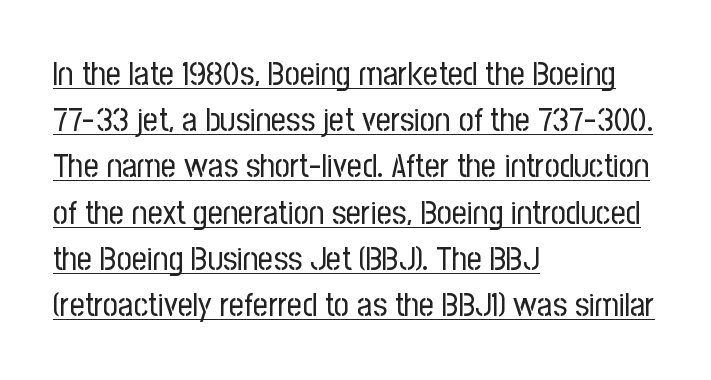
The letterforms sit at book weight or below. Compared with undecorated copy, this sample adds a rule below the words. Short note: letters normally spaced. Grotesque or geometric, the face here clearly has no serifs. Characters remain perfectly vertical along every line. The letters advance in unequal steps, a hallmark of proportional type.
